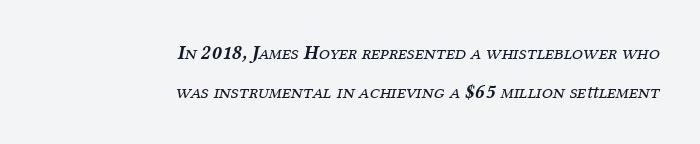
The image shows 20 px text type, italic (leaning right); set right-aligned, loose line spacing (1.93x), normal letter spacing, not underlined.
